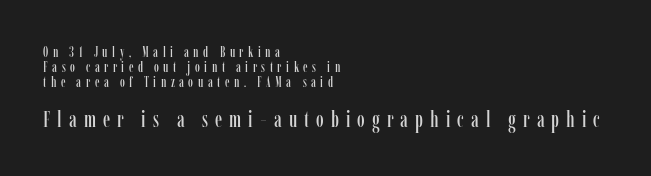
The area under the type is left untouched. Whoever set this made the second block the dominant, larger element. Glyph-to-glyph distance is far greater than everyday printed text. All the whitespace from short lines collects on the right. Ordinary non-slanted type is in use.
